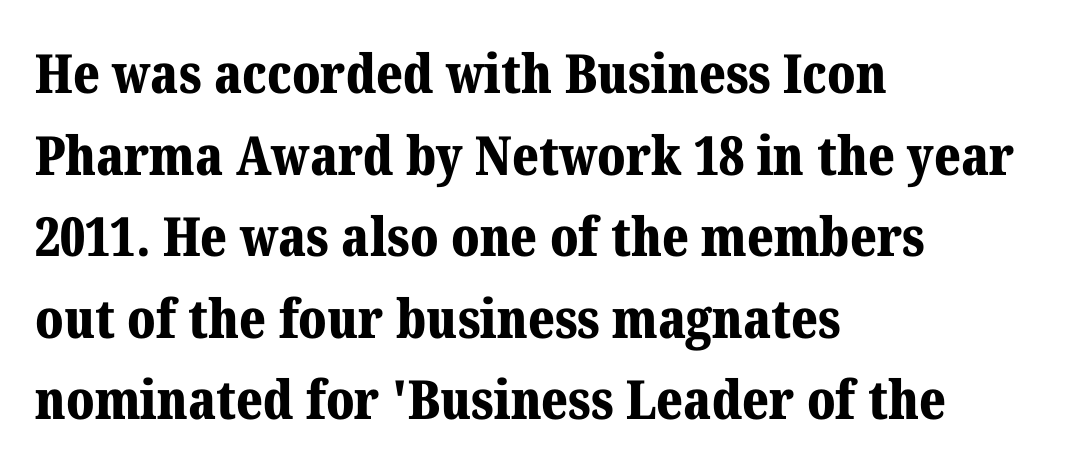
The face used here has the dense, thick strokes of a bold. The gaps between neighbouring characters are ordinary and unremarkable. This sample has the flowing, uneven cadence of proportional lettering. The strip under each line holds only bare page.
